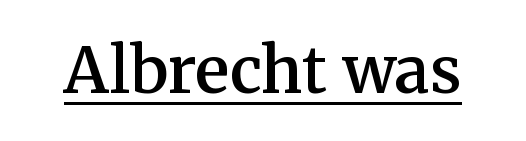
The image shows 64 px semibold serif type, upright; set normal letter spacing, underlined; medium stroke contrast and a medium x-height.
